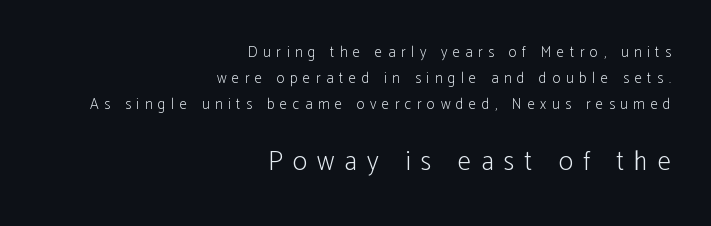
The image shows 27 px text type, upright; set right-aligned, line spacing 1.75x, unusually wide letter spacing (+0.37 em), not underlined; the second (bottom) block is 1.8x larger.
